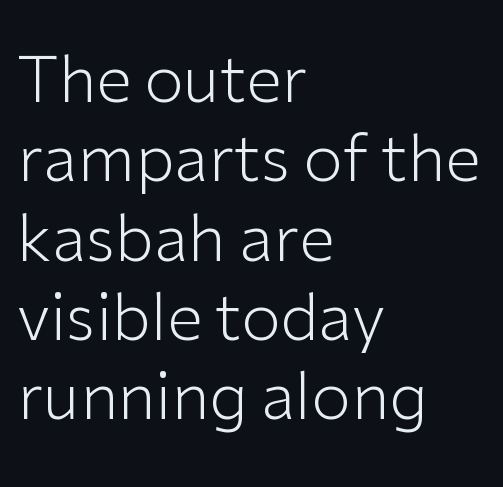
Q: Is the text bold? A: No.
Q: Is the text italic (slanted)? A: No, it is upright.
Q: Is the typeface a serif or a sans-serif typeface? A: Sans-serif.
Q: Is the text underlined? A: No.
Q: How is the paragraph aligned? A: Left-aligned.
Q: Is the spacing between letters normal or unusually wide? A: Normal.
Q: Width (condensed, normal, or wide)? A: Normal.
Q: Stroke contrast? A: Low.
Q: x-height? A: Medium.
Q: Monospaced? A: No.
